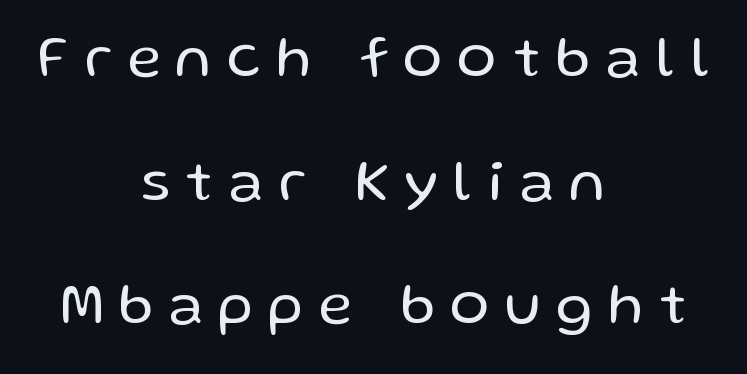
The image shows 58 px regular-weight sans-serif type, upright; set centered, loose line spacing (2.13x), unusually wide letter spacing (+0.28 em), not underlined; low stroke contrast and a medium x-height.
